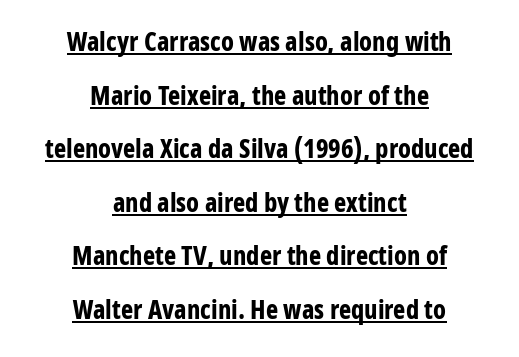
{"italic": "no", "bold": "yes", "underline": "yes", "align": "center", "line_spacing": "loose", "line_spacing_ratio": 2.06, "letter_spacing": "normal", "letter_spacing_em": 0.0, "glyph_px": 26}
